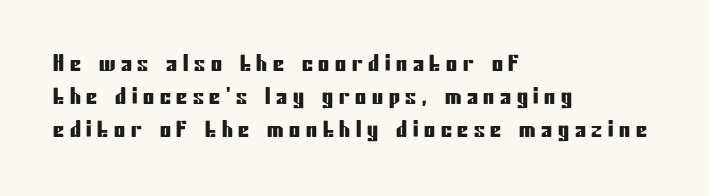
{"italic": "no", "underline": "no", "align": "left", "line_spacing": "normal", "line_spacing_ratio": 1.51, "letter_spacing": "wide", "letter_spacing_em": 0.26, "glyph_px": 22}
